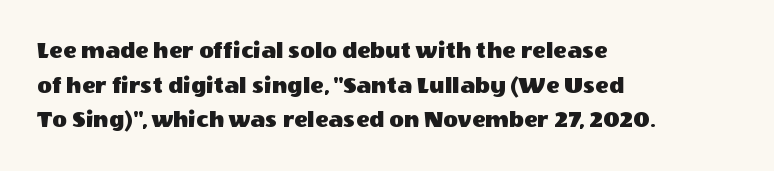
Q: Is the text italic (slanted)? A: No, it is upright.
Q: Is the text underlined? A: No.
Q: How is the paragraph aligned? A: Left-aligned.
Q: Is the spacing between letters normal or unusually wide? A: Normal.
Q: Is the spacing between lines tight, normal or loose? A: Normal.
